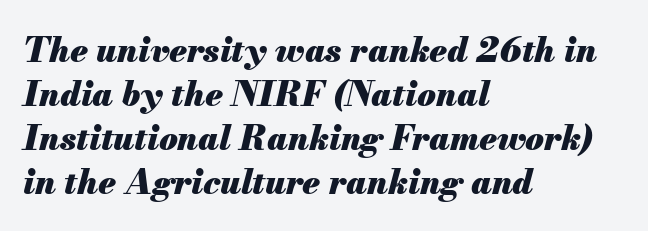
The image shows 34 px heavy type, italic (leaning right); set left-aligned, normal line spacing (1.29x), normal letter spacing, not underlined; medium stroke contrast and a small x-height.
